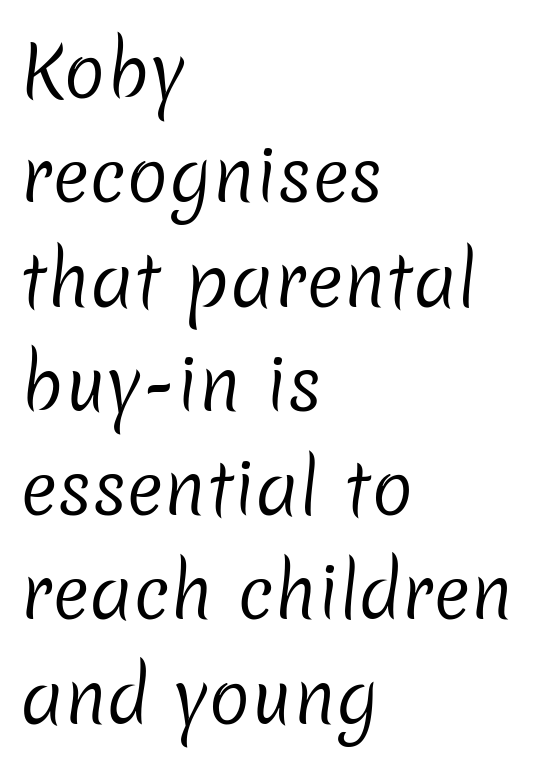
Q: Is the text bold? A: No.
Q: Is the typeface a serif or a sans-serif typeface? A: Sans-serif.
Q: Is the text underlined? A: No.
Q: How is the paragraph aligned? A: Left-aligned.
Q: Is the spacing between letters normal or unusually wide? A: Normal.
Q: Is the spacing between lines tight, normal or loose? A: Normal.
Q: Width (condensed, normal, or wide)? A: Normal.
Q: Stroke contrast? A: Low.
Q: x-height? A: Medium.
Q: Monospaced? A: No.
